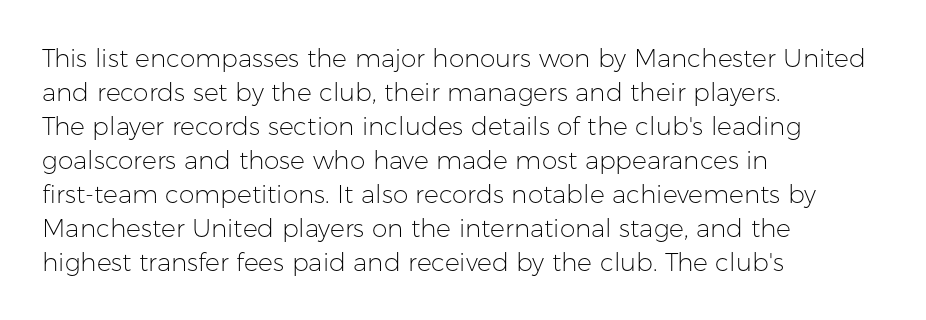
Q: Is the text bold? A: No.
Q: Is the text italic (slanted)? A: No, it is upright.
Q: Is the text underlined? A: No.
Q: How is the paragraph aligned? A: Left-aligned.
Q: Is the spacing between letters normal or unusually wide? A: Normal.
Q: Is the spacing between lines tight, normal or loose? A: Normal.
